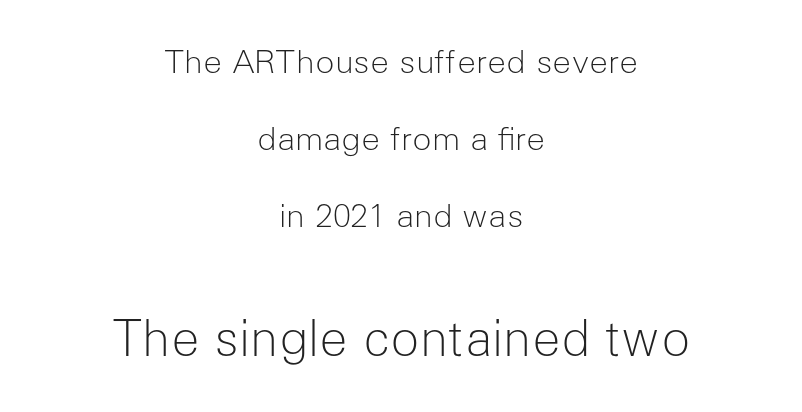
Q: Is the text bold? A: No.
Q: Is the text italic (slanted)? A: No, it is upright.
Q: Is the typeface a serif or a sans-serif typeface? A: Sans-serif.
Q: Is the text underlined? A: No.
Q: How is the paragraph aligned? A: Centered.
Q: Is the spacing between letters normal or unusually wide? A: Normal.
Q: Is the spacing between lines tight, normal or loose? A: Loose.
Q: Which block of text is set in a larger size, the first (top) or the second (bottom)? A: The second (bottom) one.
Q: Width (condensed, normal, or wide)? A: Normal.
Q: Stroke contrast? A: Low.
Q: x-height? A: Medium.
Q: Monospaced? A: No.
